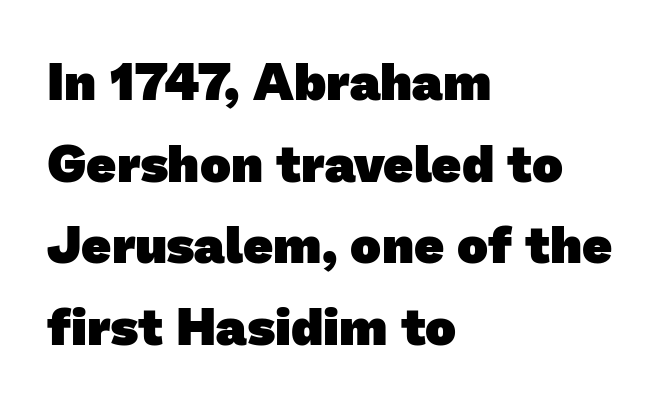
The image shows 52 px heavy sans-serif type; set left-aligned, normal line spacing (1.57x), normal letter spacing, not underlined; low stroke contrast and a medium x-height.
